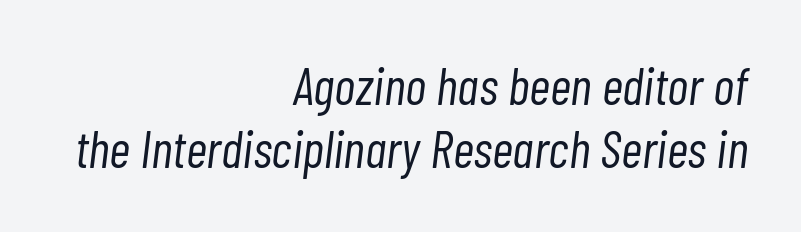
The tracking reads as untouched default to a designer's eye. Any mark beneath the type? The region is blank. The rag falls on the left side of this text block. The typography opts for an oblique posture over an upright one. This sample has the flowing, uneven cadence of proportional lettering.
